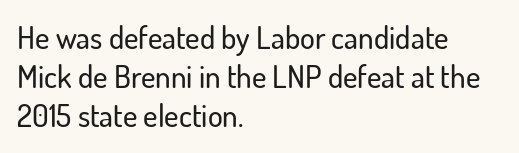
{"serif": "no", "italic": "no", "width": "normal", "stroke_contrast": "low", "x_height": "small", "monospaced": "no", "underline": "no", "align": "left", "line_spacing": "normal", "line_spacing_ratio": 1.26, "letter_spacing": "normal", "letter_spacing_em": 0.0, "glyph_px": 31}
